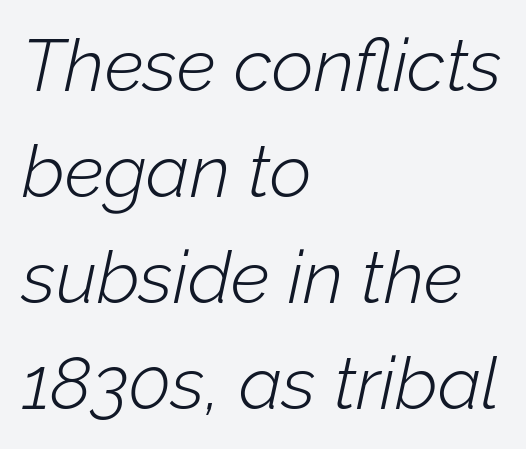
Q: Is the text bold? A: No.
Q: Is the text italic (slanted)? A: Yes, it leans right by about 12 degrees.
Q: Is the text underlined? A: No.
Q: How is the paragraph aligned? A: Left-aligned.
Q: Is the spacing between letters normal or unusually wide? A: Normal.
Q: Is the spacing between lines tight, normal or loose? A: Normal.
Q: Width (condensed, normal, or wide)? A: Normal.
Q: Stroke contrast? A: Low.
Q: x-height? A: Medium.
Q: Monospaced? A: No.
